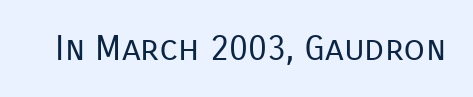
{"serif": "no", "italic": "no", "bold": "no", "weight": "regular", "width": "normal", "stroke_contrast": "low", "x_height": "medium", "monospaced": "no", "underline": "no", "letter_spacing": "normal", "letter_spacing_em": 0.0, "glyph_px": 35}
